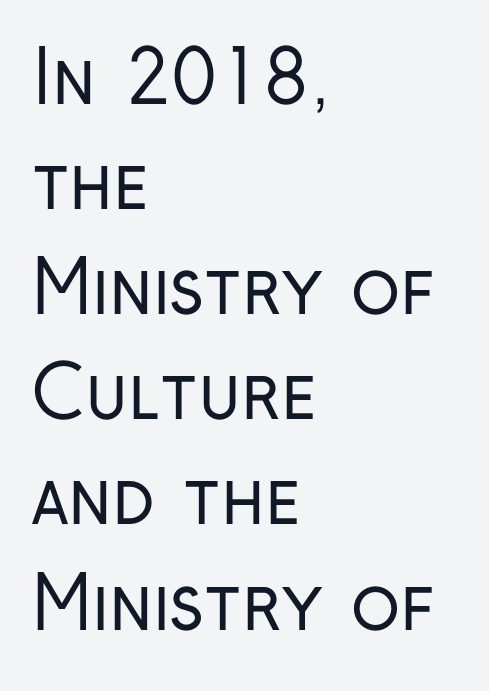
The letterforms sit shoulder to shoulder at normal distance. Do the characters align in a grid? No, the font is proportional. The rag falls on the right side of this text block. Interline gaps are of average width in this sample.
